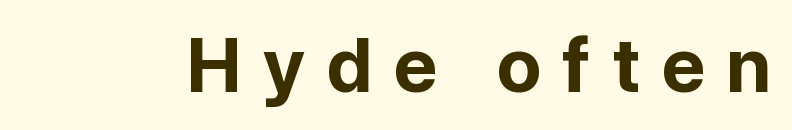
Q: Is the text bold? A: Yes.
Q: Is the text italic (slanted)? A: No, it is upright.
Q: Is the typeface a serif or a sans-serif typeface? A: Sans-serif.
Q: Is the text underlined? A: No.
Q: Is the spacing between letters normal or unusually wide? A: Unusually wide.
Q: Width (condensed, normal, or wide)? A: Normal.
Q: Stroke contrast? A: Low.
Q: x-height? A: Medium.
Q: Monospaced? A: No.
